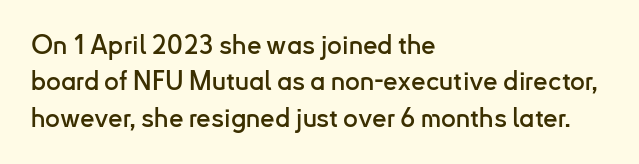
Q: Is the text italic (slanted)? A: No, it is upright.
Q: Is the text underlined? A: No.
Q: How is the paragraph aligned? A: Left-aligned.
Q: Is the spacing between letters normal or unusually wide? A: Normal.
Q: Is the spacing between lines tight, normal or loose? A: Normal.
